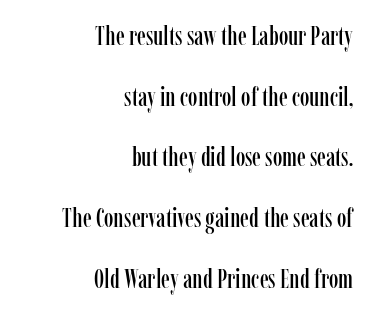
Q: Is the text italic (slanted)? A: No, it is upright.
Q: Is the text underlined? A: No.
Q: How is the paragraph aligned? A: Right-aligned.
Q: Is the spacing between letters normal or unusually wide? A: Normal.
Q: Is the spacing between lines tight, normal or loose? A: Loose.
